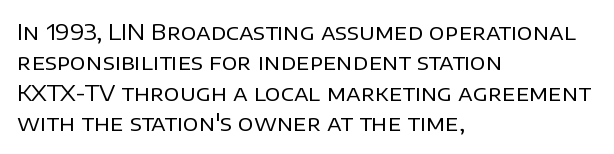
Q: Is the text bold? A: No.
Q: Is the text italic (slanted)? A: No, it is upright.
Q: Is the text underlined? A: No.
Q: How is the paragraph aligned? A: Left-aligned.
Q: Is the spacing between letters normal or unusually wide? A: Normal.
Q: Is the spacing between lines tight, normal or loose? A: Normal.
